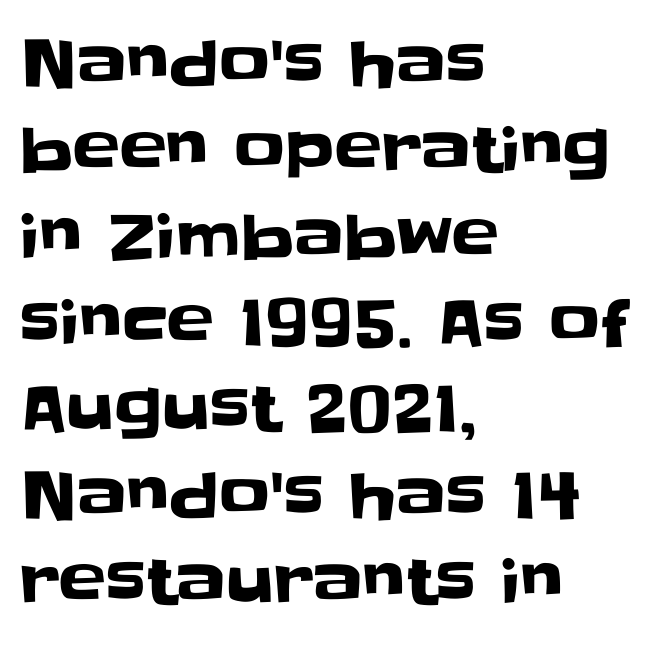
Do the characters align in a grid? No, the font is proportional. The rendering anchors every line to the left-hand side. Plain, unruled lines of type. A roman cut, with each character standing at attention. Students, note that the glyphs here touch the page at normal intervals. Unlike a traditional serif, this face leaves its strokes unadorned.
